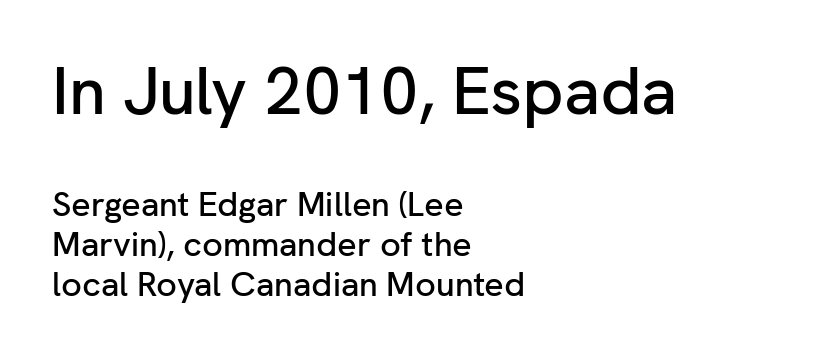
The image shows 67 px sans-serif type, upright; set left-aligned, line spacing 1.17x, normal letter spacing, not underlined; the first (top) block is 1.97x larger; low stroke contrast and a medium x-height.
